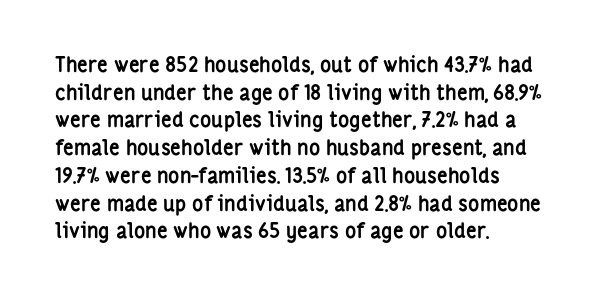
The image shows 21 px bold type, upright; set left-aligned, normal line spacing (1.32x), normal letter spacing, not underlined.
